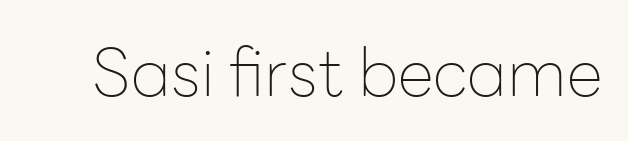
Q: Is the text bold? A: No.
Q: Is the text italic (slanted)? A: No, it is upright.
Q: Is the typeface a serif or a sans-serif typeface? A: Sans-serif.
Q: Is the text underlined? A: No.
Q: Is the spacing between letters normal or unusually wide? A: Normal.
Q: Width (condensed, normal, or wide)? A: Normal.
Q: Stroke contrast? A: Low.
Q: x-height? A: Medium.
Q: Monospaced? A: No.
